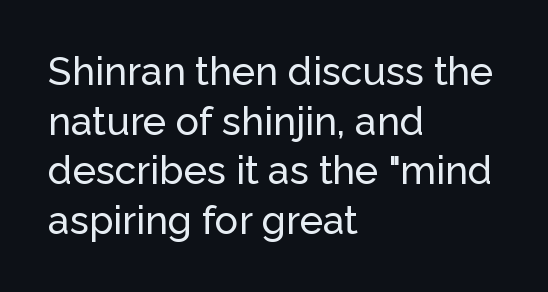
The image shows 39 px sans-serif type, upright; set left-aligned, normal line spacing (1.27x), normal letter spacing, not underlined; low stroke contrast and a medium x-height.
